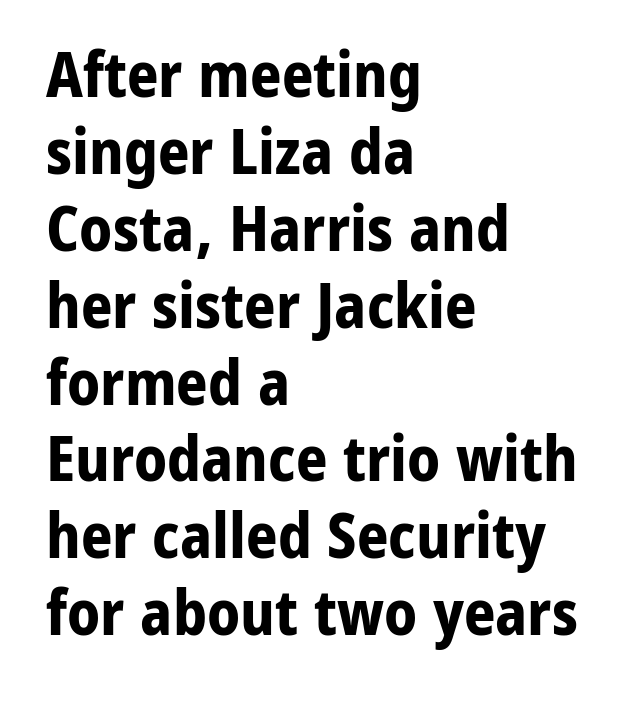
{"serif": "no", "italic": "no", "bold": "yes", "weight": "bold", "width": "normal", "stroke_contrast": "low", "x_height": "medium", "monospaced": "no", "underline": "no", "align": "left", "line_spacing_ratio": 1.24, "letter_spacing": "normal", "letter_spacing_em": 0.0, "glyph_px": 62}
